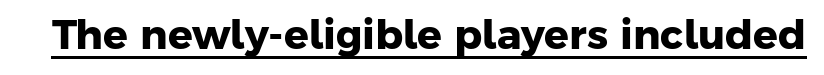
{"serif": "no", "bold": "yes", "weight": "heavy", "width": "normal", "stroke_contrast": "low", "x_height": "medium", "monospaced": "no", "underline": "yes", "letter_spacing": "normal", "letter_spacing_em": 0.0, "glyph_px": 41}
